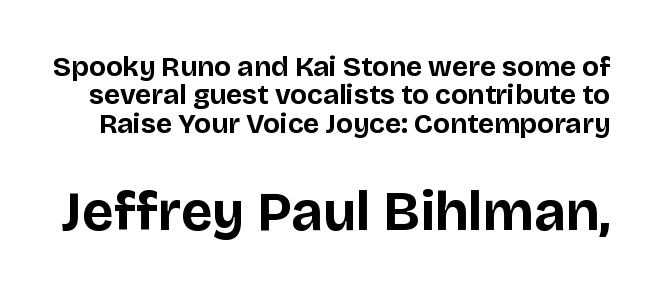
The image shows 55 px bold sans-serif type, upright; set tight line spacing (1.01x), normal letter spacing, not underlined; the second (bottom) block is 1.96x larger; low stroke contrast and a large x-height.
